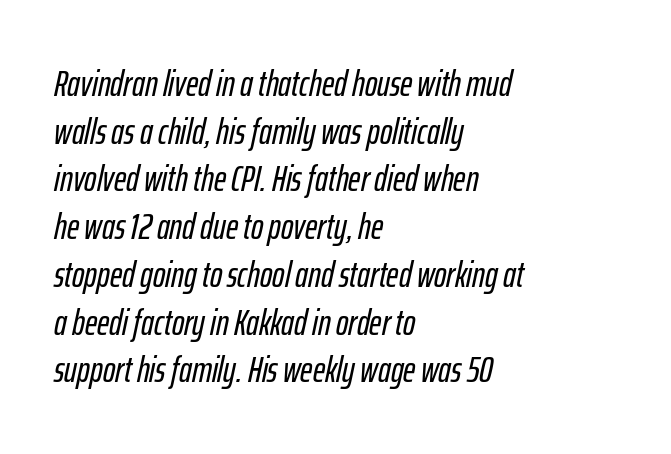
The image shows 37 px condensed type, italic (leaning right); set left-aligned, normal line spacing (1.29x), normal letter spacing, not underlined; low stroke contrast and a medium x-height.
